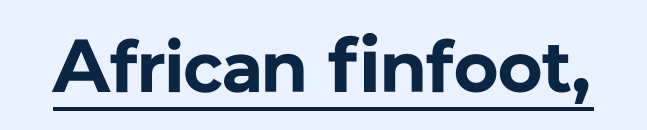
The image shows 75 px bold sans-serif type, upright; set normal letter spacing, underlined; low stroke contrast and a medium x-height.
